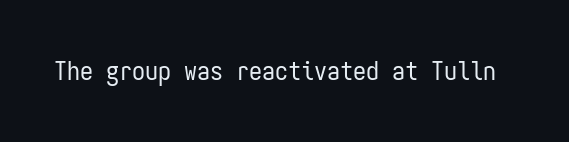
The image shows 26 px text type, upright; set normal letter spacing, not underlined.
